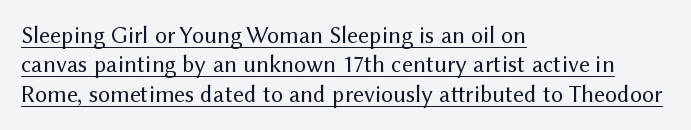
The image shows 24 px text type, upright; set left-aligned, line spacing 1.22x, normal letter spacing, underlined.
